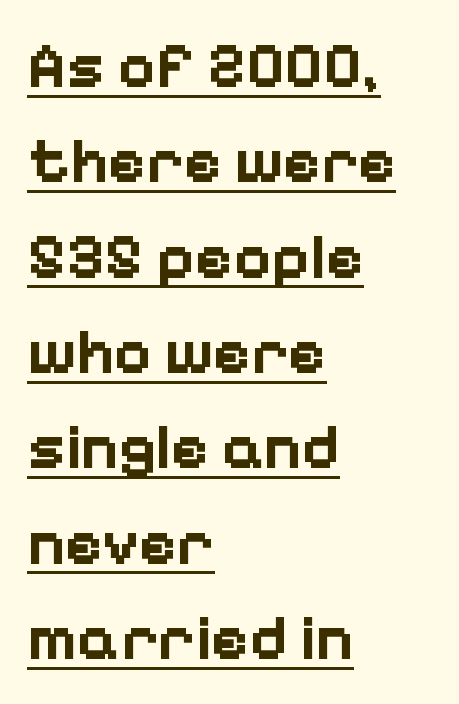
The image shows 64 px bold sans-serif type, upright; set left-aligned, normal line spacing (1.49x), normal letter spacing, underlined; low stroke contrast and a medium x-height.
